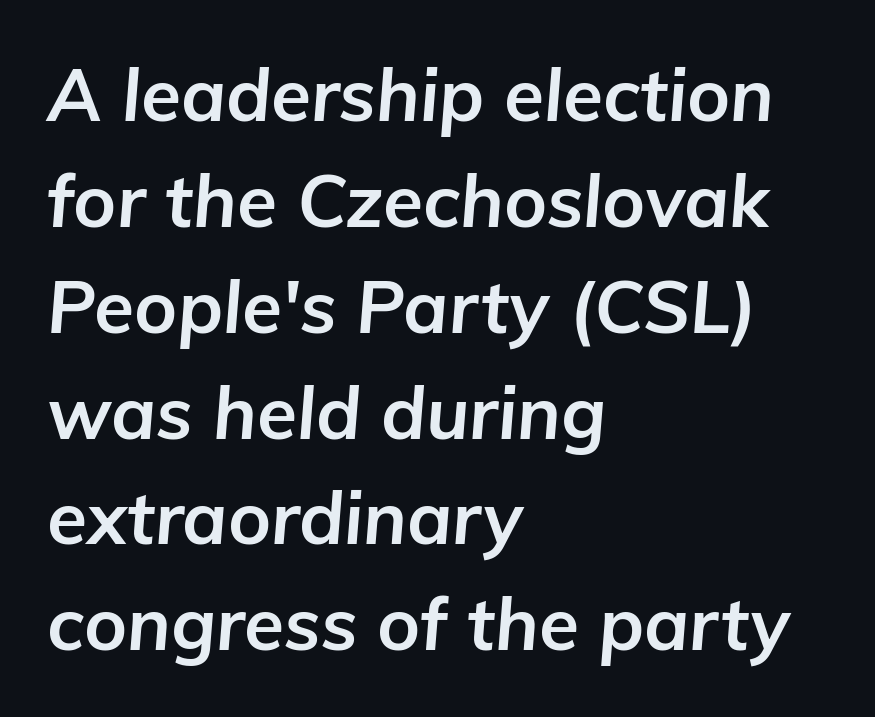
The image shows 73 px bold type, italic (leaning right); set left-aligned, normal line spacing (1.45x), normal letter spacing, not underlined; low stroke contrast and a medium x-height.
